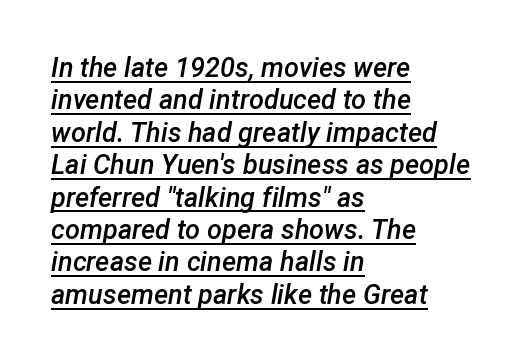
A student would call this left alignment; a typographer would say flush left, rag right. The letters are semibold — heavier than regular but short of a full bold. Does extra space separate the letters? No, they use regular spacing. The whole block is typeset with a tilt. Is there an underline? Yes — a line sits under the letters.
